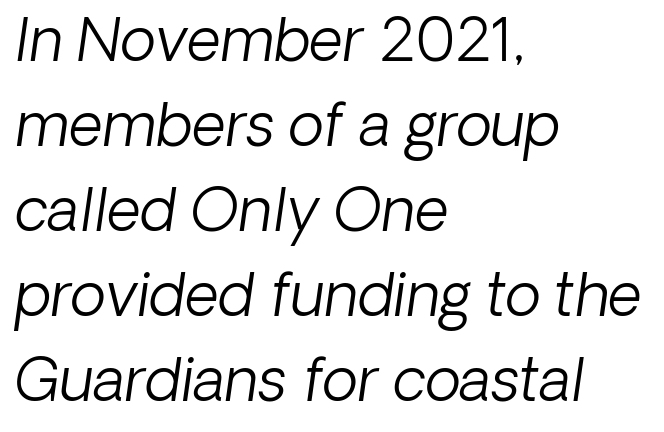
The image shows 59 px light type, italic (leaning right); set left-aligned, normal line spacing (1.44x), normal letter spacing, not underlined; low stroke contrast and a medium x-height.
